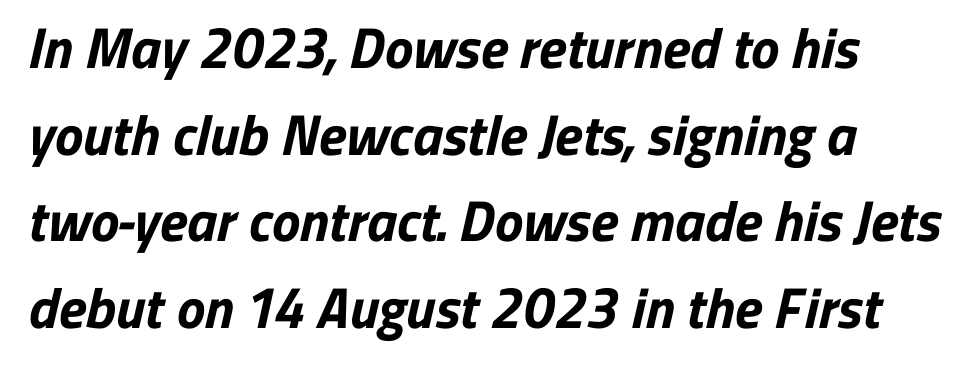
Rule under the text: the space is simply empty. Note: no serifs on the glyphs. These words are printed bold, with thick strokes throughout. Does the leading feel generous? No, just average.
